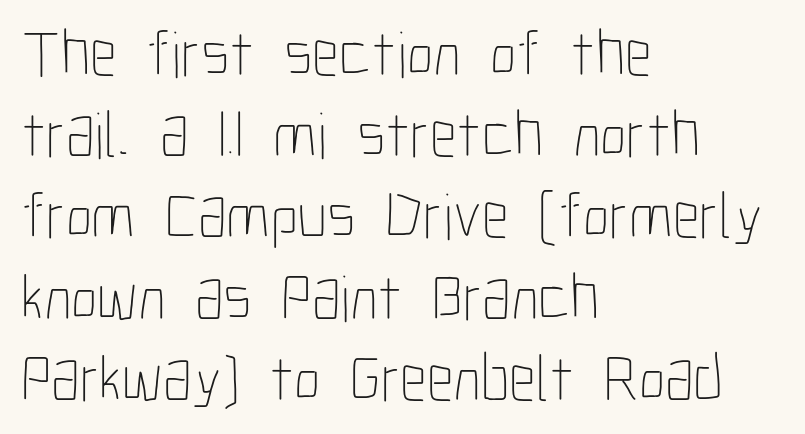
{"italic": "no", "bold": "no", "weight": "thin", "width": "condensed", "stroke_contrast": "low", "x_height": "medium", "monospaced": "no", "underline": "no", "align": "left", "line_spacing_ratio": 1.23, "letter_spacing": "normal", "letter_spacing_em": 0.0, "glyph_px": 66}
